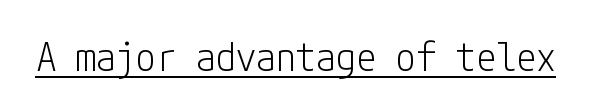
{"serif": "no", "italic": "no", "bold": "no", "weight": "light", "width": "condensed", "stroke_contrast": "low", "x_height": "medium", "underline": "yes", "letter_spacing": "normal", "letter_spacing_em": 0.0, "glyph_px": 40}
